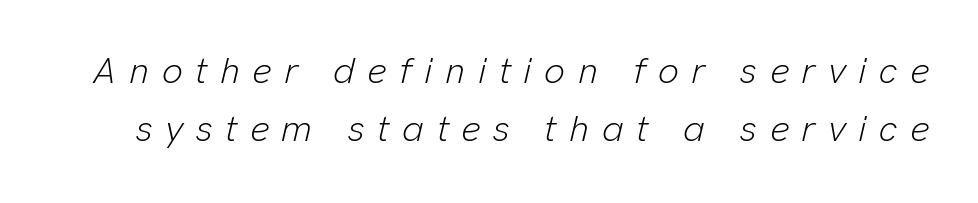
The image shows 37 px light type, italic (leaning right); set normal line spacing (1.57x), unusually wide letter spacing (+0.34 em), not underlined; low stroke contrast and a medium x-height.
